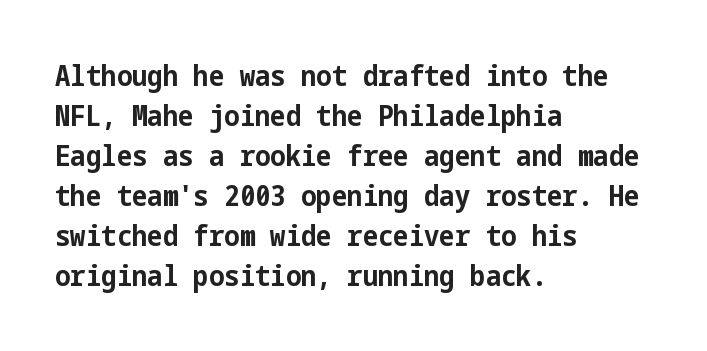
{"serif": "no", "italic": "no", "bold": "yes", "weight": "bold", "width": "condensed", "stroke_contrast": "low", "x_height": "medium", "underline": "no", "align": "left", "line_spacing": "normal", "line_spacing_ratio": 1.38, "letter_spacing": "normal", "letter_spacing_em": 0.0, "glyph_px": 29}
